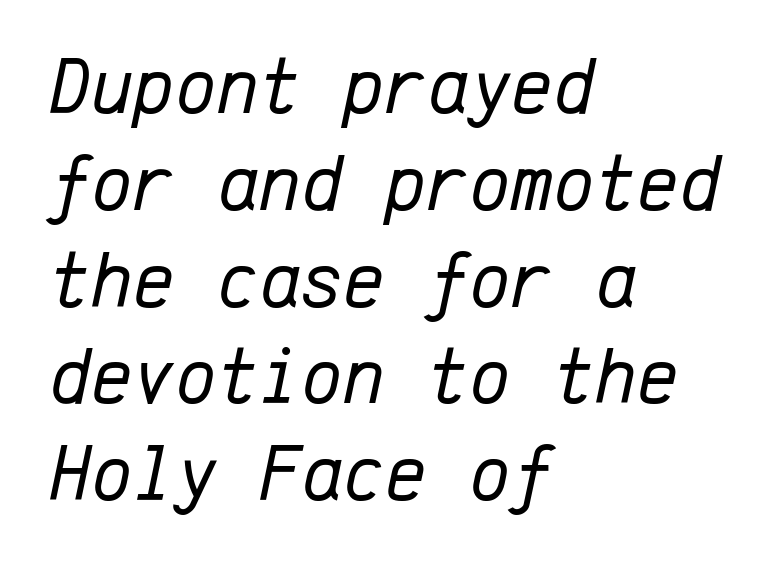
{"italic": "yes", "lean": "right", "slant_degrees": 12, "bold": "no", "weight": "regular", "width": "normal", "stroke_contrast": "low", "x_height": "medium", "monospaced": "yes", "underline": "no", "align": "left", "line_spacing_ratio": 1.21, "letter_spacing": "normal", "letter_spacing_em": 0.0, "glyph_px": 80}
